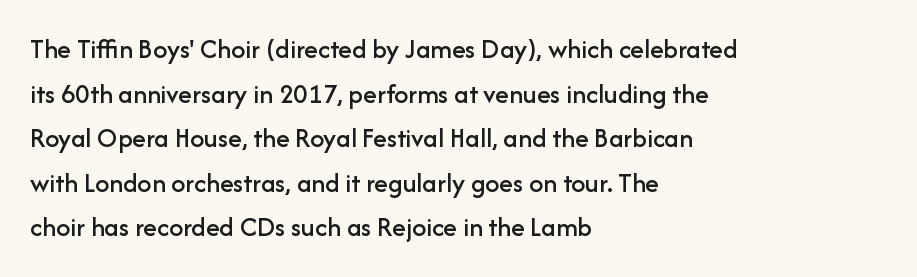
{"serif": "no", "italic": "no", "width": "normal", "stroke_contrast": "low", "x_height": "medium", "monospaced": "no", "underline": "no", "align": "left", "line_spacing": "normal", "line_spacing_ratio": 1.59, "letter_spacing": "normal", "letter_spacing_em": 0.0, "glyph_px": 28}
